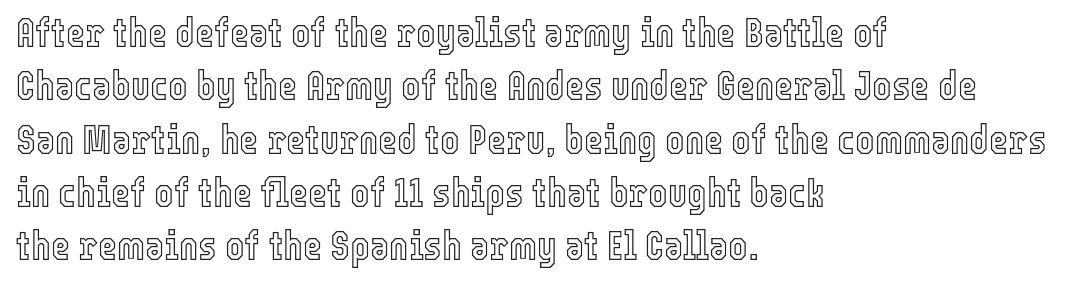
No italicization has been applied; the sample stays upright. Decoration check: the copy has no underline. Look at the tracking — it's just the regular setting, nothing added. A student would call this left alignment; a typographer would say flush left, rag right. Reading down the column, the eye jumps a familiar distance to each next line. Looks like regular typesetting: each glyph gets only the width it needs.
